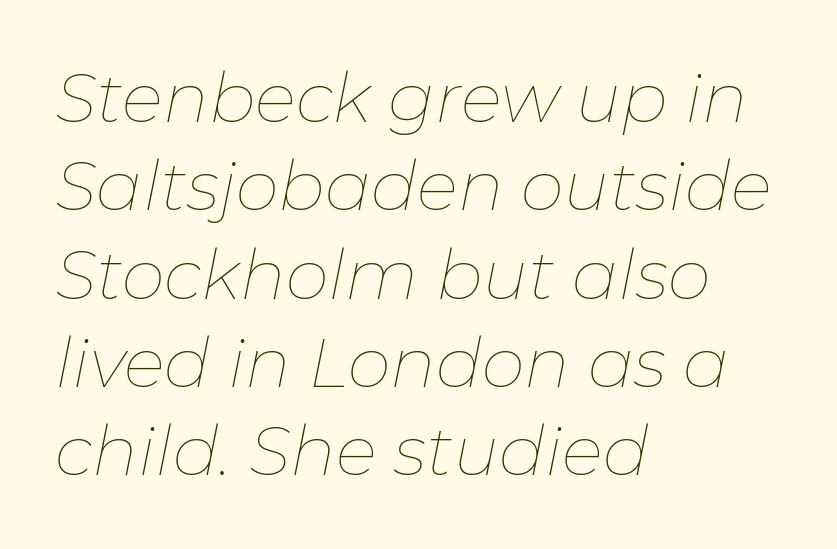
Q: Is the text bold? A: No.
Q: Is the text italic (slanted)? A: Yes, it leans right by about 11 degrees.
Q: Is the text underlined? A: No.
Q: How is the paragraph aligned? A: Left-aligned.
Q: Is the spacing between letters normal or unusually wide? A: Normal.
Q: Is the spacing between lines tight, normal or loose? A: Normal.
Q: Width (condensed, normal, or wide)? A: Normal.
Q: Stroke contrast? A: Low.
Q: x-height? A: Medium.
Q: Monospaced? A: No.
